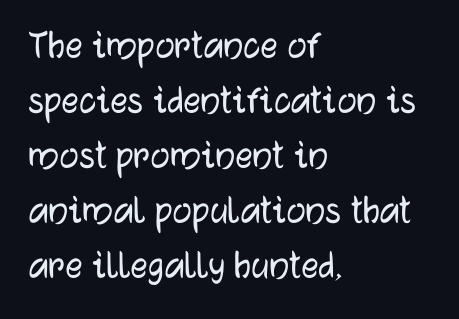
Posture: upright roman. Leftover space on each line is placed entirely after the last word. The rendering uses natural spacing where letterforms have individual widths. No extra tracking has been applied to these lines.
